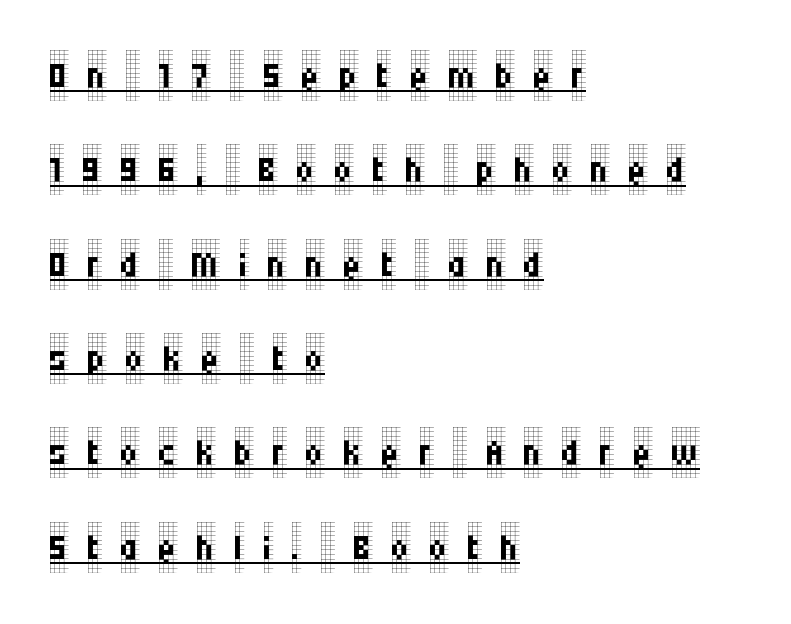
The image shows 51 px regular-weight, condensed serif type, upright; set left-aligned, line spacing 1.85x, unusually wide letter spacing (+0.38 em), underlined; low stroke contrast and a large x-height.
